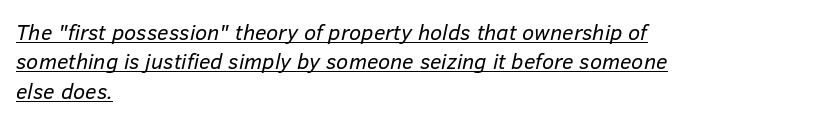
Q: Is the text bold? A: No.
Q: Is the text italic (slanted)? A: Yes, it leans right by about 12 degrees.
Q: Is the text underlined? A: Yes.
Q: How is the paragraph aligned? A: Left-aligned.
Q: Is the spacing between letters normal or unusually wide? A: Normal.
Q: Is the spacing between lines tight, normal or loose? A: Normal.
